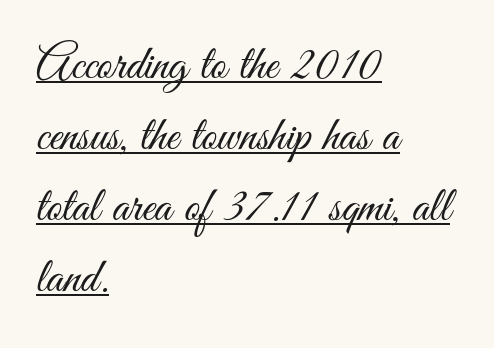
{"serif": "no", "bold": "no", "weight": "light", "width": "condensed", "stroke_contrast": "medium", "x_height": "small", "monospaced": "no", "underline": "yes", "align": "left", "line_spacing": "normal", "line_spacing_ratio": 1.45, "letter_spacing": "normal", "letter_spacing_em": 0.0, "glyph_px": 49}
